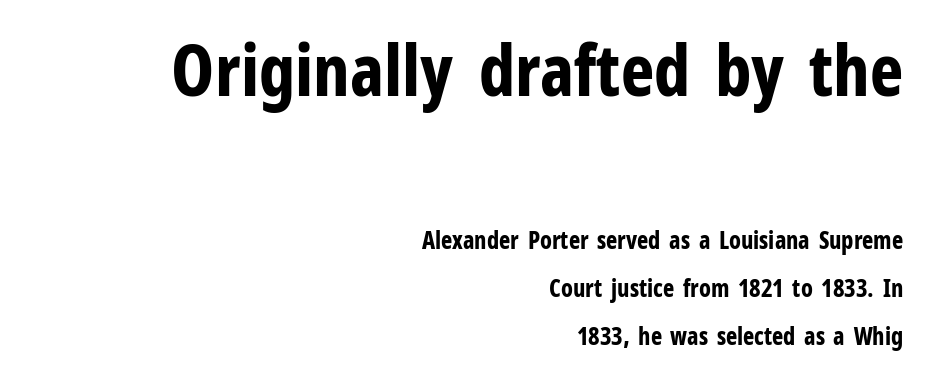
No extra tracking has been applied to these lines. The area under the type is left untouched. You can tell it's not italic because the verticals are truly vertical. Stroke terminals: plain, sans-serif. Weight: bold. Is the lower block the larger one? No — the upper block carries the bigger type.
